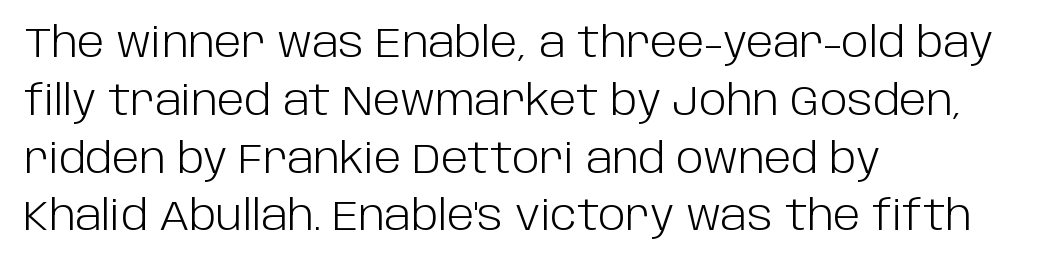
Q: Is the text bold? A: No.
Q: Is the text italic (slanted)? A: No, it is upright.
Q: Is the typeface a serif or a sans-serif typeface? A: Sans-serif.
Q: Is the text underlined? A: No.
Q: How is the paragraph aligned? A: Left-aligned.
Q: Is the spacing between letters normal or unusually wide? A: Normal.
Q: Is the spacing between lines tight, normal or loose? A: Normal.
Q: Width (condensed, normal, or wide)? A: Normal.
Q: Stroke contrast? A: Low.
Q: x-height? A: Large.
Q: Monospaced? A: No.
